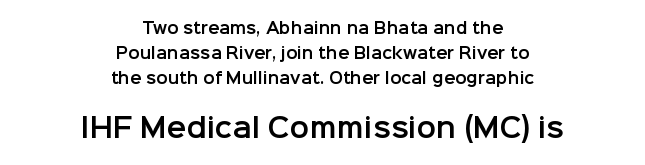
This sample uses an upright cut, with every glyph sitting square on the baseline. You could call the tracking neutral — neither tight nor loose. The lines in this sample share a center point and differ in where they start and stop. Check under the words: just untouched page.
